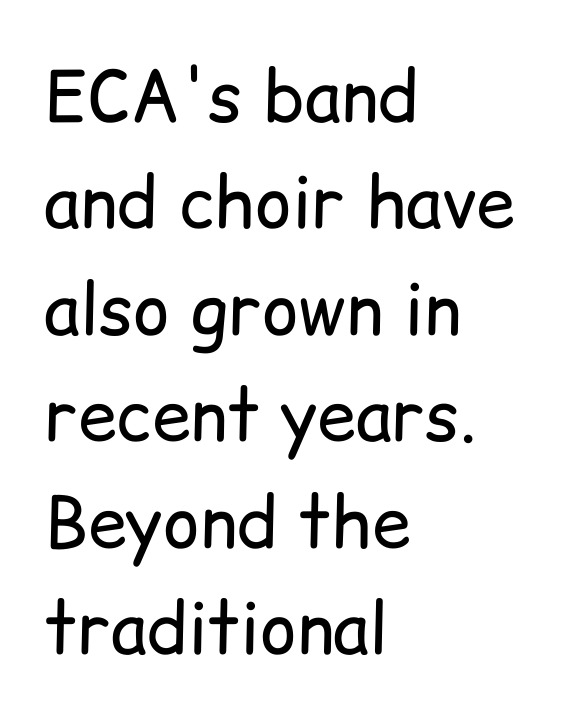
Notice how the passage keeps a crisp vertical edge on the left only. Rows of type keep a routine distance in the vertical direction. There is no visible air inserted between adjacent glyphs. This is not heavy type; no bold has been used. The words here are not underlined.
